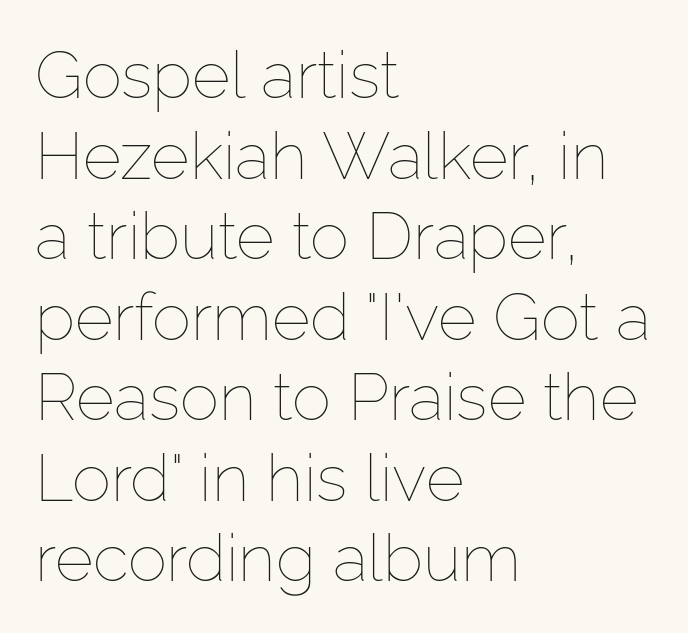
Q: Is the text bold? A: No.
Q: Is the text italic (slanted)? A: No, it is upright.
Q: Is the text underlined? A: No.
Q: How is the paragraph aligned? A: Left-aligned.
Q: Is the spacing between letters normal or unusually wide? A: Normal.
Q: Width (condensed, normal, or wide)? A: Normal.
Q: Stroke contrast? A: Low.
Q: x-height? A: Medium.
Q: Monospaced? A: No.
